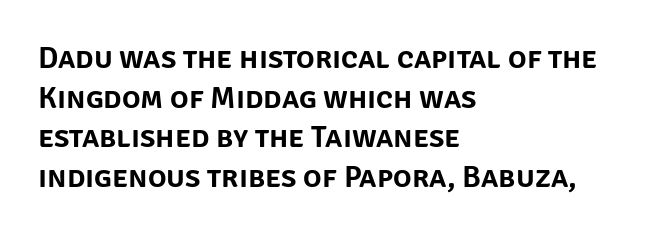
Q: Is the text italic (slanted)? A: No, it is upright.
Q: Is the typeface a serif or a sans-serif typeface? A: Sans-serif.
Q: Is the text underlined? A: No.
Q: How is the paragraph aligned? A: Left-aligned.
Q: Is the spacing between letters normal or unusually wide? A: Normal.
Q: Is the spacing between lines tight, normal or loose? A: Normal.
Q: Width (condensed, normal, or wide)? A: Normal.
Q: Stroke contrast? A: Low.
Q: x-height? A: Large.
Q: Monospaced? A: No.
